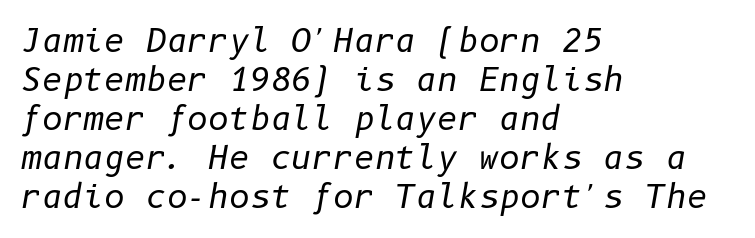
{"italic": "yes", "lean": "right", "slant_degrees": 10, "bold": "no", "weight": "regular", "width": "normal", "stroke_contrast": "low", "x_height": "medium", "underline": "no", "align": "left", "line_spacing_ratio": 1.22, "letter_spacing": "normal", "letter_spacing_em": 0.0, "glyph_px": 32}
